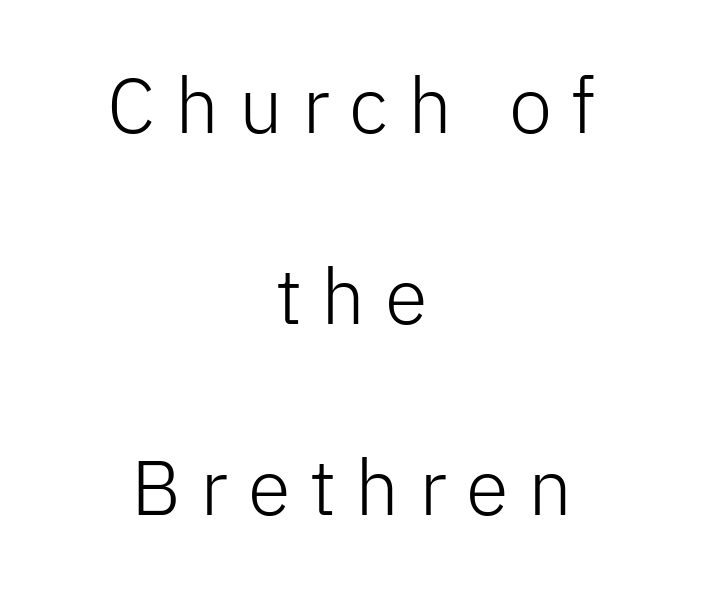
Each letter keeps its own natural width here, so spacing adapts to shape. You can tell it's not italic because the verticals are truly vertical. Display-style spreading of the glyphs; the letterfit is very open. The strokes are not fattened; the text isn't bold. Neither beginnings nor endings align; midpoints do.
